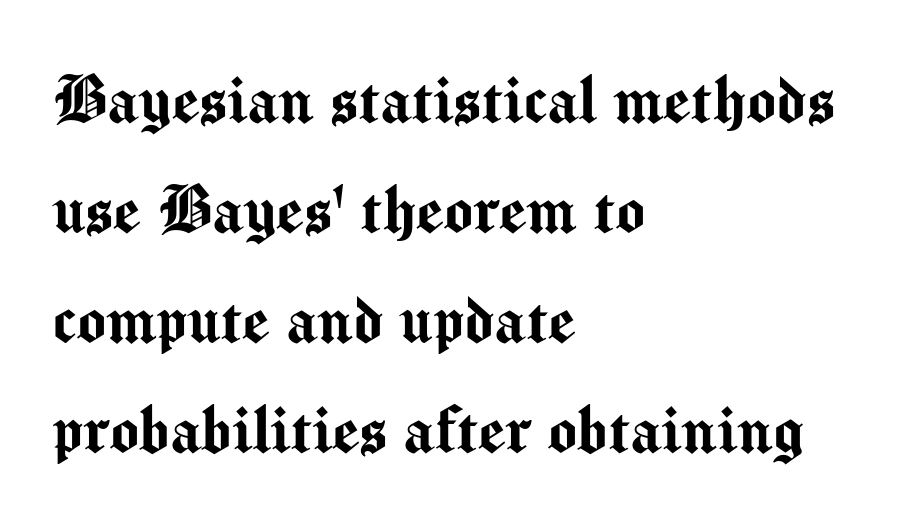
Q: Is the text italic (slanted)? A: No, it is upright.
Q: Is the typeface a serif or a sans-serif typeface? A: Sans-serif.
Q: Is the text underlined? A: No.
Q: How is the paragraph aligned? A: Left-aligned.
Q: Is the spacing between letters normal or unusually wide? A: Normal.
Q: Is the spacing between lines tight, normal or loose? A: Normal.
Q: Width (condensed, normal, or wide)? A: Normal.
Q: Stroke contrast? A: Medium.
Q: x-height? A: Medium.
Q: Monospaced? A: No.
